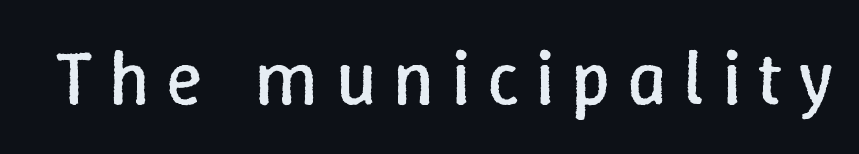
Short note: letters widely spaced. No letter is thick-stroked: the sample isn't bold. The letters stand straight up with perfectly vertical stems. This rendering features lettering with no underline.
